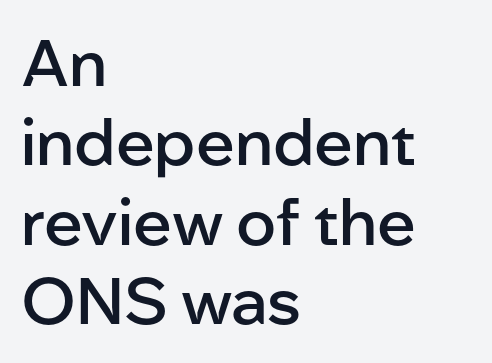
{"serif": "no", "italic": "no", "bold": "semi", "weight": "semibold", "width": "normal", "stroke_contrast": "low", "x_height": "medium", "monospaced": "no", "underline": "no", "align": "left", "line_spacing_ratio": 1.24, "letter_spacing": "normal", "letter_spacing_em": 0.0, "glyph_px": 64}
